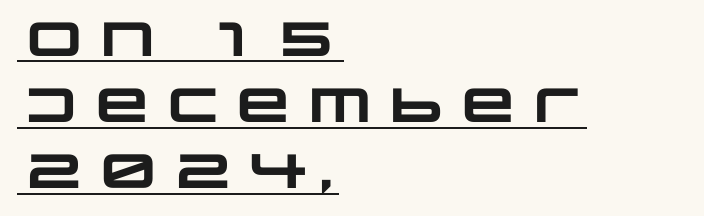
{"serif": "no", "bold": "yes", "weight": "heavy", "width": "wide", "stroke_contrast": "low", "x_height": "large", "monospaced": "no", "underline": "yes", "align": "left", "line_spacing": "normal", "line_spacing_ratio": 1.38, "letter_spacing": "normal", "letter_spacing_em": 0.0, "glyph_px": 48}
